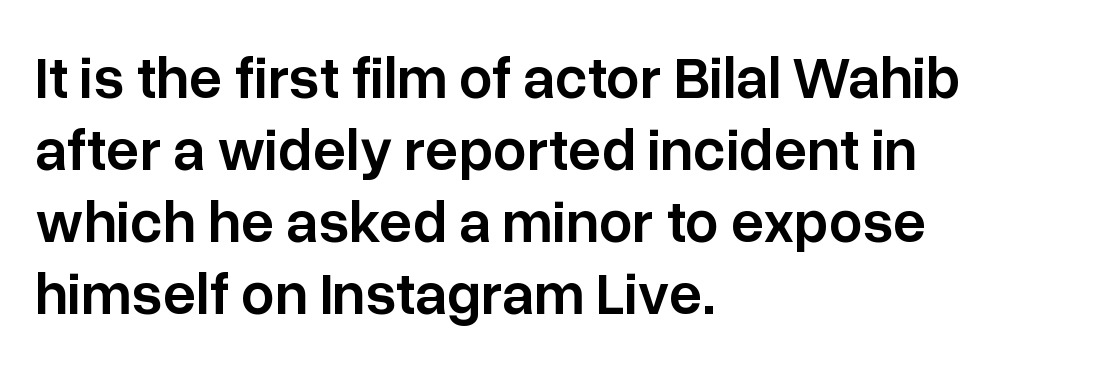
The image shows 59 px semibold sans-serif type, upright; set left-aligned, line spacing 1.22x, normal letter spacing, not underlined; low stroke contrast and a medium x-height.
